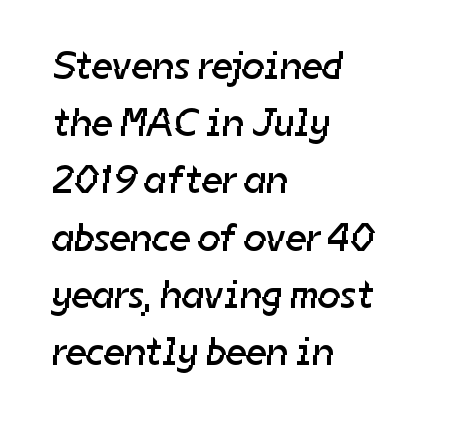
Any mark beneath the type? The region is blank. Varying glyph widths throughout — classic text-font behaviour. Layout note: lines flush left. A quiet, ordinary-to-light weight characterises the typeface. The rendering shows plain stroke endings on the letterforms — a sans-serif design.
